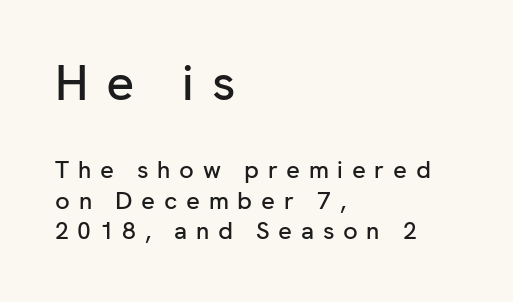
Q: Is the text italic (slanted)? A: No, it is upright.
Q: Is the typeface a serif or a sans-serif typeface? A: Sans-serif.
Q: Is the text underlined? A: No.
Q: How is the paragraph aligned? A: Left-aligned.
Q: Is the spacing between letters normal or unusually wide? A: Unusually wide.
Q: Is the spacing between lines tight, normal or loose? A: Normal.
Q: Which block of text is set in a larger size, the first (top) or the second (bottom)? A: The first (top) one.
Q: Width (condensed, normal, or wide)? A: Normal.
Q: Stroke contrast? A: Low.
Q: x-height? A: Medium.
Q: Monospaced? A: No.
